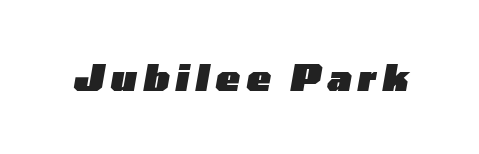
{"italic": "yes", "lean": "right", "slant_degrees": 10, "bold": "yes", "weight": "heavy", "width": "wide", "stroke_contrast": "low", "x_height": "medium", "monospaced": "no", "underline": "no", "glyph_px": 36}
